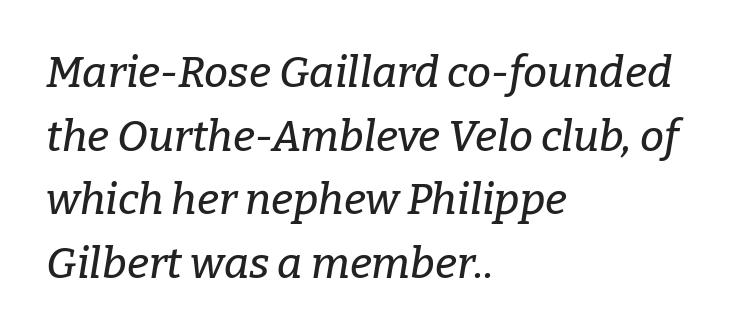
The image shows 43 px serif type, italic (leaning right); set left-aligned, normal line spacing (1.48x), normal letter spacing, not underlined; low stroke contrast and a medium x-height.
